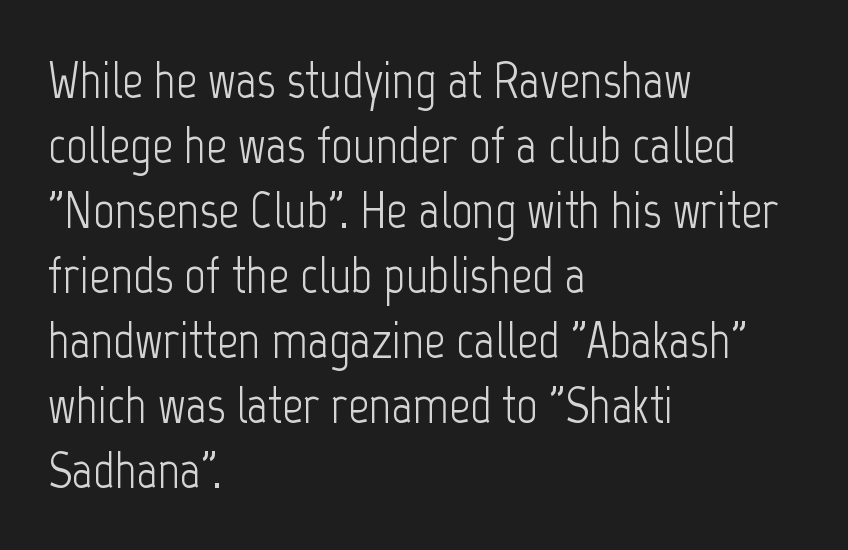
{"serif": "no", "italic": "no", "bold": "no", "weight": "light", "width": "condensed", "stroke_contrast": "low", "x_height": "medium", "monospaced": "no", "underline": "no", "align": "left", "line_spacing": "normal", "line_spacing_ratio": 1.25, "letter_spacing": "normal", "letter_spacing_em": 0.0, "glyph_px": 52}
